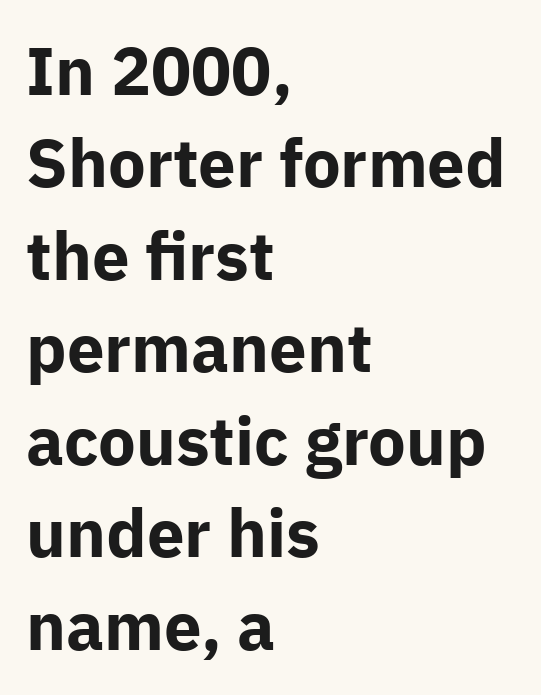
{"serif": "no", "italic": "no", "bold": "yes", "weight": "bold", "width": "normal", "stroke_contrast": "low", "x_height": "medium", "monospaced": "no", "underline": "no", "align": "left", "line_spacing": "normal", "line_spacing_ratio": 1.38, "letter_spacing": "normal", "letter_spacing_em": 0.0, "glyph_px": 67}
